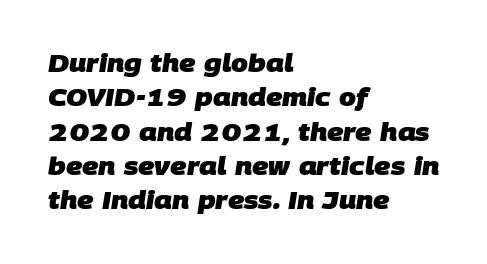
{"bold": "yes", "underline": "no", "align": "left", "line_spacing": "normal", "line_spacing_ratio": 1.43, "letter_spacing": "normal", "letter_spacing_em": 0.0, "glyph_px": 24}
